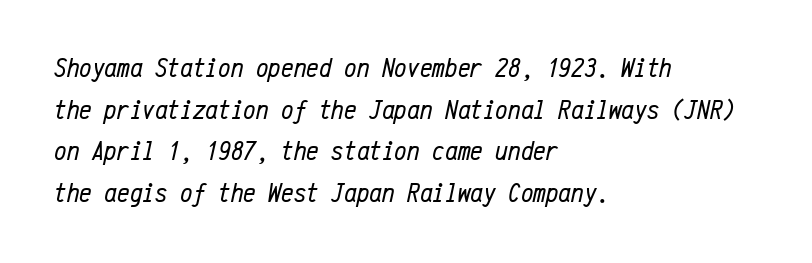
Q: Is the text bold? A: No.
Q: Is the text italic (slanted)? A: Yes, it leans right by about 12 degrees.
Q: Is the text underlined? A: No.
Q: How is the paragraph aligned? A: Left-aligned.
Q: Is the spacing between letters normal or unusually wide? A: Normal.
Q: Is the spacing between lines tight, normal or loose? A: Normal.
Q: Width (condensed, normal, or wide)? A: Condensed.
Q: Stroke contrast? A: Low.
Q: x-height? A: Medium.
Q: Monospaced? A: Yes.
